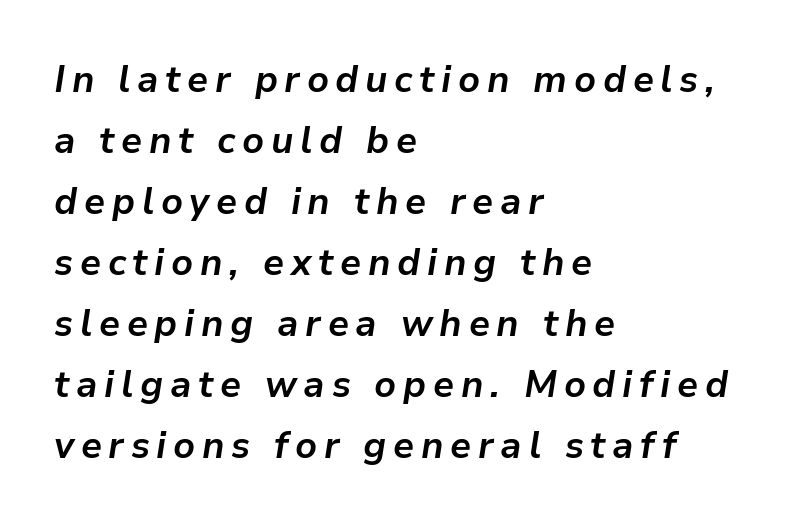
The image shows 37 px bold type, italic (leaning right); set left-aligned, normal line spacing (1.65x), not underlined; low stroke contrast and a medium x-height.
